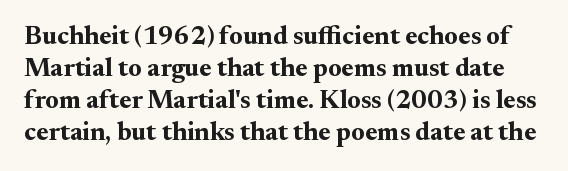
Posture: straight, roman, zero tilt. A dark, heavy texture on the line: the type is bold. Clear beneath every line of the passage. What stands out about the letter spacing? Nothing — it is the standard amount.
